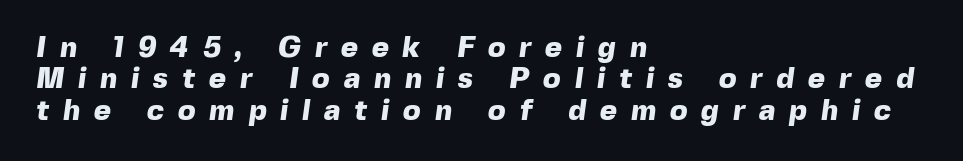
The image shows 29 px heavy sans-serif type; set left-aligned, tight line spacing (1.08x), unusually wide letter spacing (+0.48 em), not underlined; a medium x-height.
